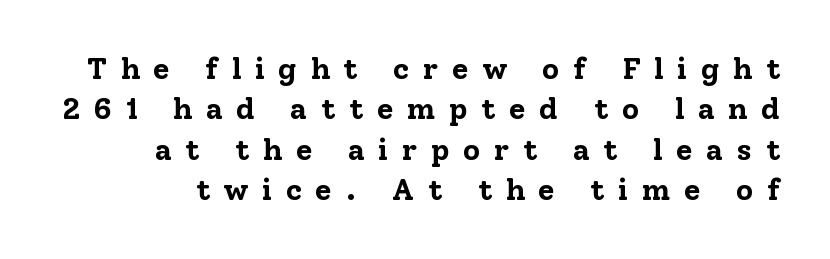
Q: Is the text bold? A: Yes.
Q: Is the text italic (slanted)? A: No, it is upright.
Q: Is the typeface a serif or a sans-serif typeface? A: Serif.
Q: Is the text underlined? A: No.
Q: Is the spacing between letters normal or unusually wide? A: Unusually wide.
Q: Is the spacing between lines tight, normal or loose? A: Normal.
Q: Width (condensed, normal, or wide)? A: Normal.
Q: Stroke contrast? A: Low.
Q: x-height? A: Medium.
Q: Monospaced? A: No.
